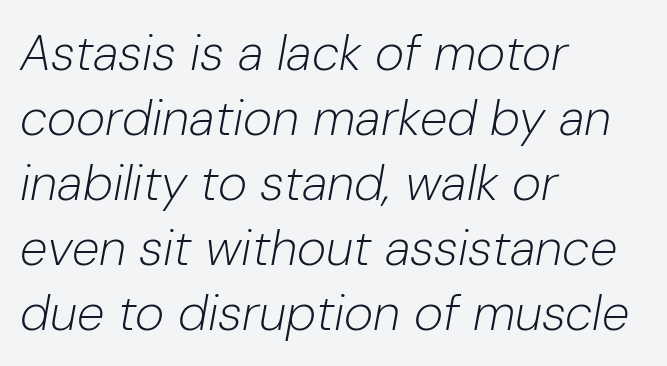
{"italic": "yes", "lean": "right", "slant_degrees": 10, "bold": "no", "weight": "light", "width": "normal", "stroke_contrast": "low", "x_height": "medium", "monospaced": "no", "underline": "no", "align": "left", "line_spacing": "normal", "line_spacing_ratio": 1.3, "letter_spacing": "normal", "letter_spacing_em": 0.0, "glyph_px": 50}
